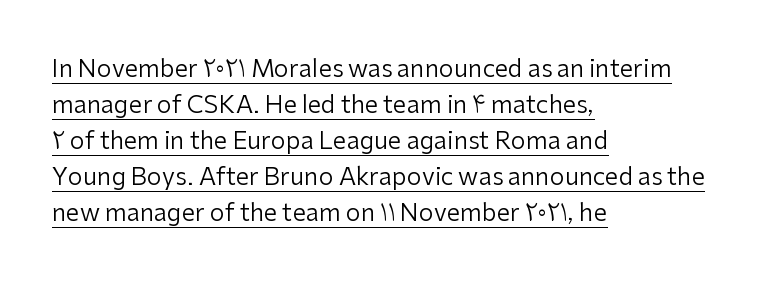
The image shows 24 px text type, upright; set left-aligned, normal line spacing (1.5x), normal letter spacing, underlined.
